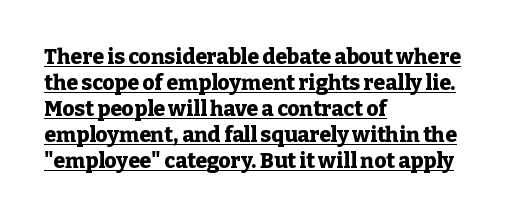
{"italic": "no", "bold": "yes", "underline": "yes", "align": "left", "line_spacing_ratio": 1.24, "letter_spacing": "normal", "letter_spacing_em": 0.0, "glyph_px": 21}
